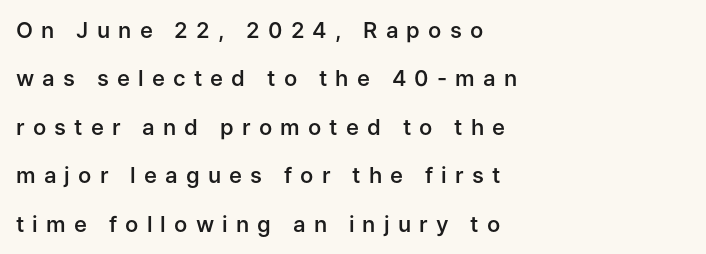
Q: Is the text bold? A: Semi-bold.
Q: Is the text italic (slanted)? A: No, it is upright.
Q: Is the text underlined? A: No.
Q: How is the paragraph aligned? A: Left-aligned.
Q: Is the spacing between letters normal or unusually wide? A: Unusually wide.
Q: Is the spacing between lines tight, normal or loose? A: Loose.
